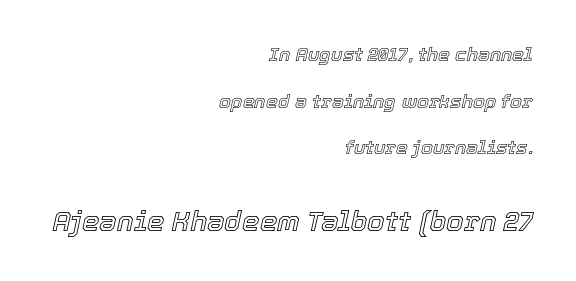
{"italic": "yes", "lean": "right", "slant_degrees": 12, "width": "normal", "x_height": "medium", "monospaced": "no", "underline": "no", "align": "right", "line_spacing": "loose", "line_spacing_ratio": 2.45, "letter_spacing": "normal", "letter_spacing_em": 0.0, "larger_block": "second", "size_ratio": 1.47, "glyph_px": 28}
